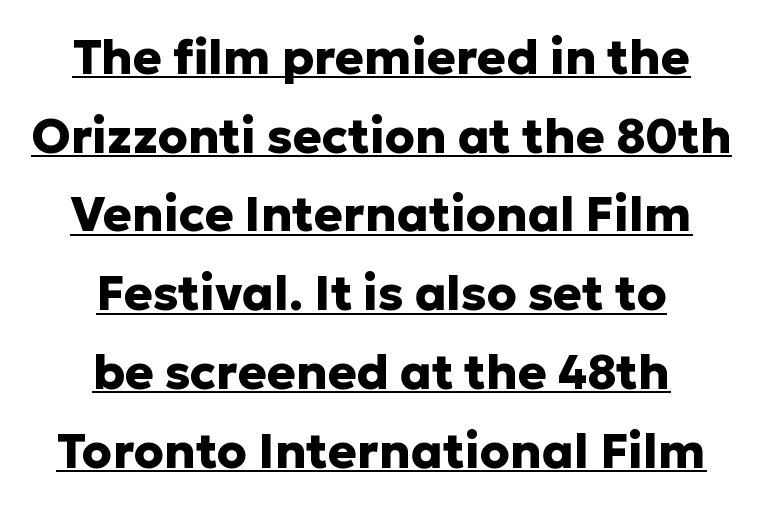
The image shows 48 px heavy sans-serif type, upright; set centered, normal line spacing (1.64x), normal letter spacing, underlined; low stroke contrast and a medium x-height.
